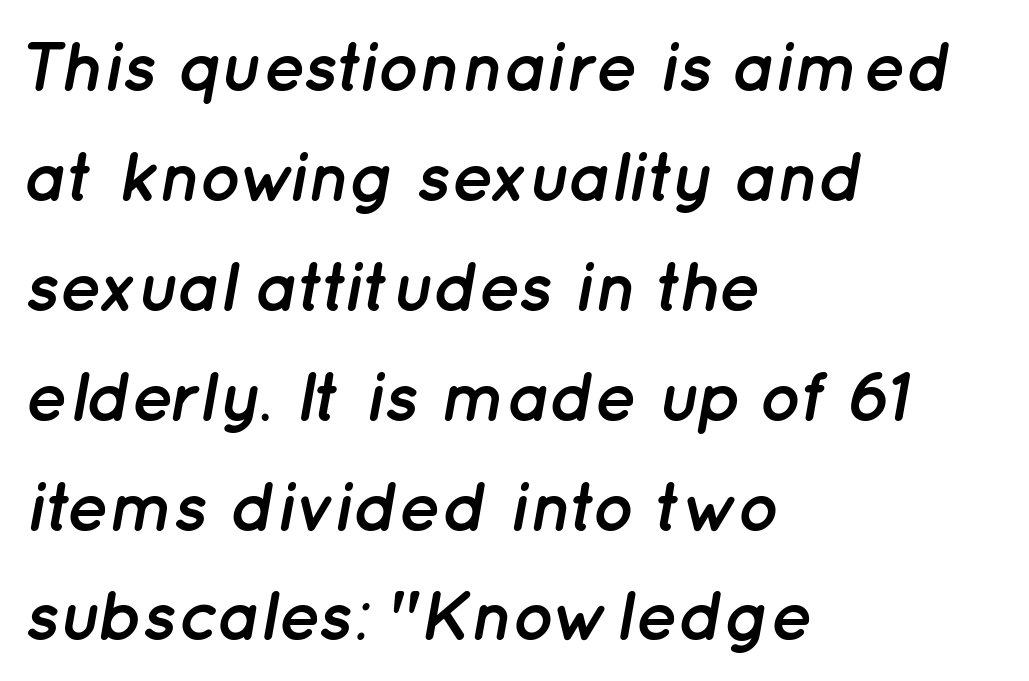
Note the varied advance widths — an 'i' is clearly narrower than an 'm'. The rendering anchors every line to the left-hand side. What's the leading like? Ordinary, nothing unusual. Its strokes are broad and dark, the hallmark of bold type. Lines of text with bare space underneath.
